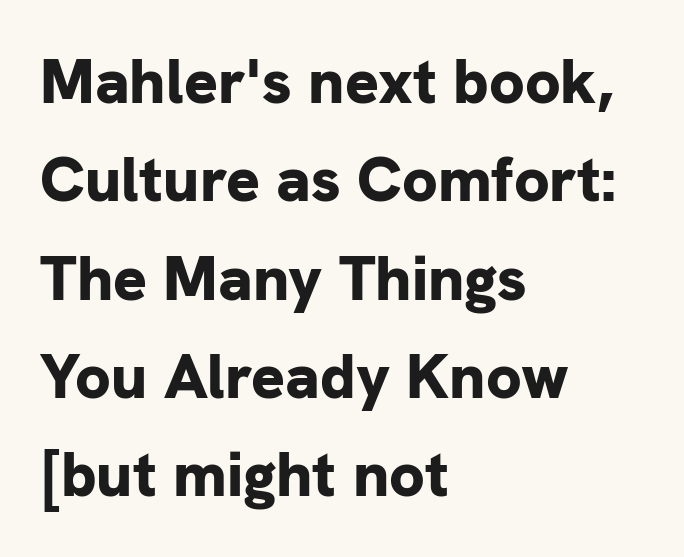
{"serif": "no", "italic": "no", "bold": "yes", "weight": "bold", "width": "normal", "stroke_contrast": "low", "x_height": "medium", "monospaced": "no", "underline": "no", "align": "left", "line_spacing": "normal", "line_spacing_ratio": 1.56, "letter_spacing": "normal", "letter_spacing_em": 0.0, "glyph_px": 63}
